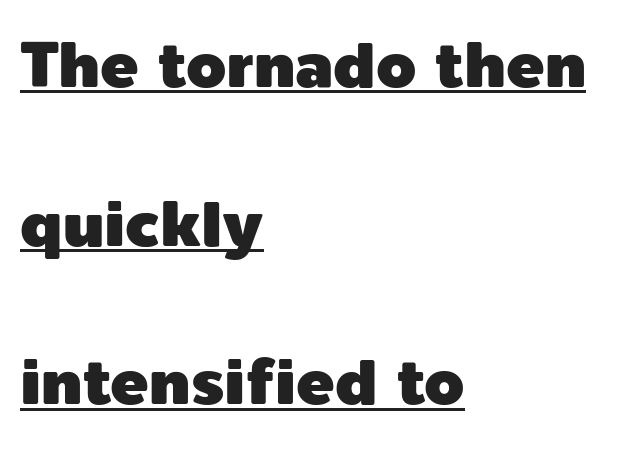
Q: Is the text italic (slanted)? A: No, it is upright.
Q: Is the typeface a serif or a sans-serif typeface? A: Sans-serif.
Q: Is the text underlined? A: Yes.
Q: How is the paragraph aligned? A: Left-aligned.
Q: Is the spacing between letters normal or unusually wide? A: Normal.
Q: Is the spacing between lines tight, normal or loose? A: Loose.
Q: Width (condensed, normal, or wide)? A: Normal.
Q: x-height? A: Medium.
Q: Monospaced? A: No.
